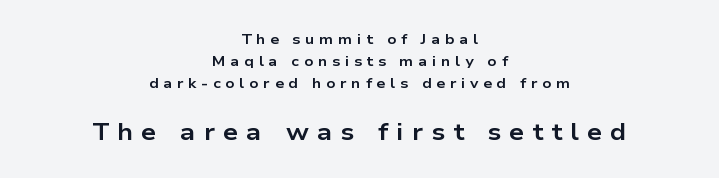
{"italic": "no", "bold": "yes", "underline": "no", "align": "center", "line_spacing": "normal", "line_spacing_ratio": 1.58, "letter_spacing": "wide", "letter_spacing_em": 0.34, "larger_block": "second", "size_ratio": 1.71, "glyph_px": 24}
